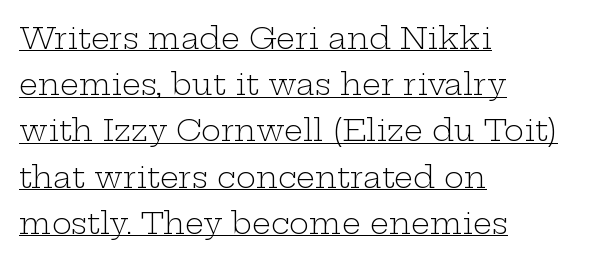
These characters rest on top of a visible drawn line. The weight tops out at a normal text grade. If you drew a line through each stem, it would be perfectly vertical. A classic flush-left, rag-right setting is used for this passage. The gaps between neighbouring characters are ordinary and unremarkable. The typeface chosen for these lines features serifs.
